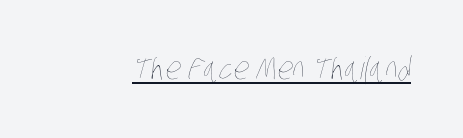
A typesetter would call this proportional, since set widths differ per character. The words here are underlined. Honestly, the letter spacing is just normal — you wouldn't notice it. The strokes are not fattened; the text isn't bold.
